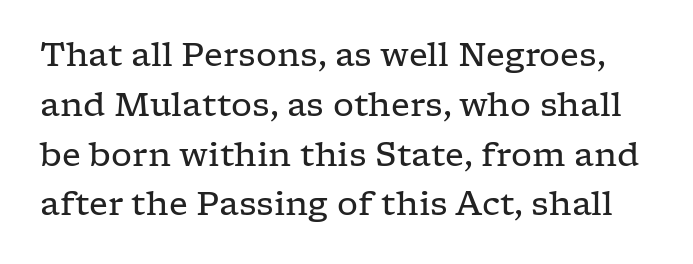
The image shows 33 px regular-weight, wide serif type, upright; set normal line spacing (1.51x), normal letter spacing, not underlined; low stroke contrast and a medium x-height.
